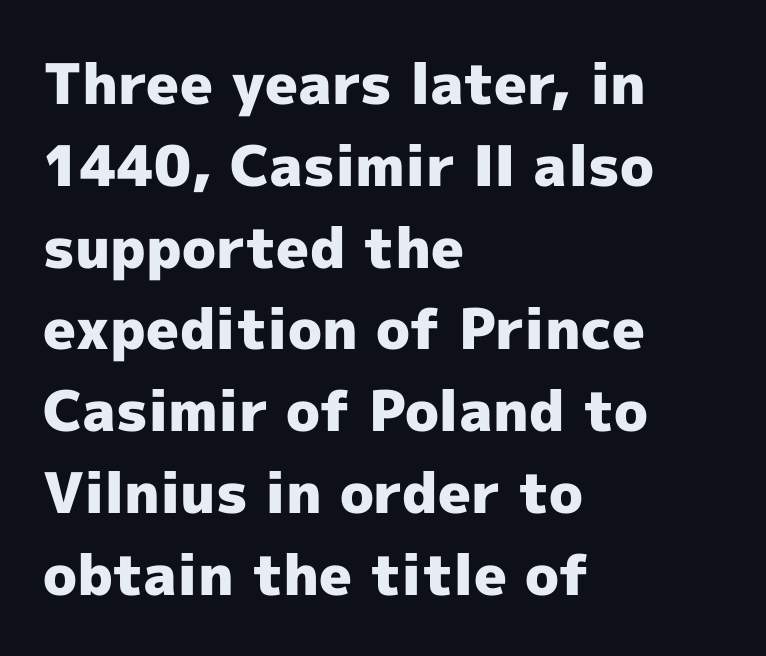
This sample uses an upright cut, with every glyph sitting square on the baseline. Pretty heavy lettering here — definitely bold. Spacing verdict: proportional, widths tailored to each character. Honestly, the row spacing looks completely unremarkable. There is no visible air inserted between adjacent glyphs. The ragged edge is on the right, which tells us the setting is flush left.
